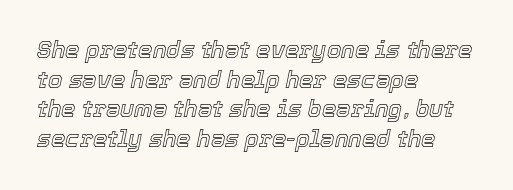
Each row of text sits above clean, open space. How are the letters spaced? Ordinarily, with no added tracking. Normally led — the rows are evenly, conventionally spaced. If you drew a line through each stem, it would be angled.
